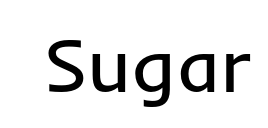
{"serif": "no", "italic": "no", "bold": "no", "weight": "regular", "width": "normal", "stroke_contrast": "low", "x_height": "medium", "monospaced": "no", "underline": "no", "letter_spacing": "normal", "letter_spacing_em": 0.0, "glyph_px": 76}
